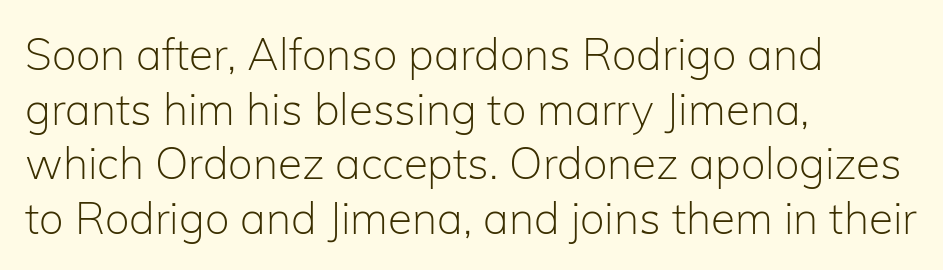
Q: Is the text bold? A: No.
Q: Is the text italic (slanted)? A: No, it is upright.
Q: Is the typeface a serif or a sans-serif typeface? A: Sans-serif.
Q: Is the text underlined? A: No.
Q: How is the paragraph aligned? A: Left-aligned.
Q: Is the spacing between letters normal or unusually wide? A: Normal.
Q: Width (condensed, normal, or wide)? A: Normal.
Q: Stroke contrast? A: Low.
Q: x-height? A: Medium.
Q: Monospaced? A: No.
